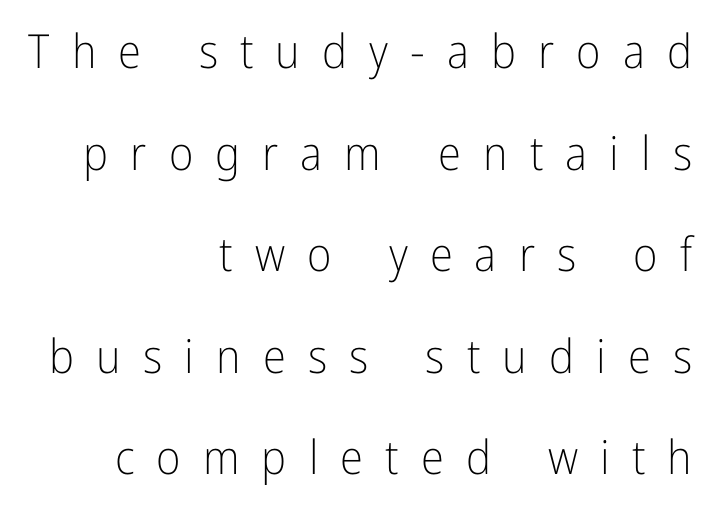
The image shows 47 px light, condensed sans-serif type, upright; set right-aligned, loose line spacing (2.16x), unusually wide letter spacing (+0.47 em), not underlined; low stroke contrast and a medium x-height.
